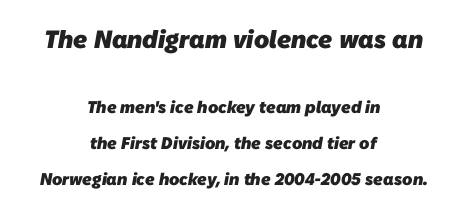
Set as a true bold cut, around the 700 mark. Nothing unusual about the tracking: characters are spaced as the font intends. Caption: upper text group enlarged, lower text group reduced. Short and long lines alike share a common midpoint. You could fit nearly another row in the gap between these rows. The zone under the glyphs is completely vacant.
